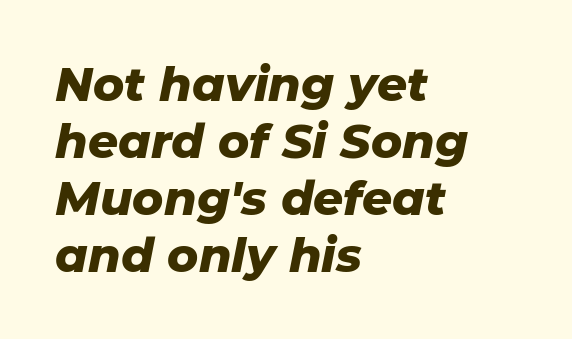
{"italic": "yes", "lean": "right", "slant_degrees": 11, "bold": "yes", "weight": "heavy", "width": "normal", "stroke_contrast": "low", "x_height": "medium", "monospaced": "no", "underline": "no", "align": "left", "line_spacing_ratio": 1.21, "letter_spacing": "normal", "letter_spacing_em": 0.0, "glyph_px": 47}
